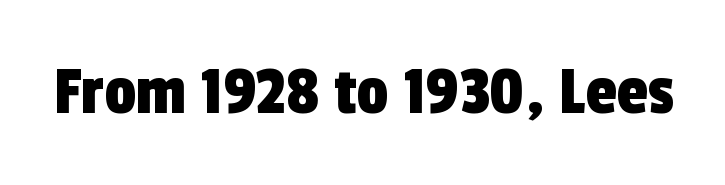
The image shows 71 px condensed sans-serif type; set normal letter spacing, not underlined; a medium x-height.
